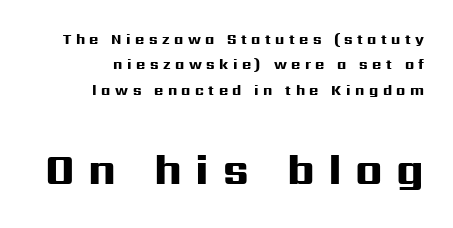
Q: Is the text bold? A: Yes.
Q: Is the text italic (slanted)? A: No, it is upright.
Q: Is the typeface a serif or a sans-serif typeface? A: Sans-serif.
Q: Is the text underlined? A: No.
Q: How is the paragraph aligned? A: Right-aligned.
Q: Is the spacing between letters normal or unusually wide? A: Unusually wide.
Q: Which block of text is set in a larger size, the first (top) or the second (bottom)? A: The second (bottom) one.
Q: Width (condensed, normal, or wide)? A: Wide.
Q: Stroke contrast? A: High.
Q: x-height? A: Medium.
Q: Monospaced? A: No.
